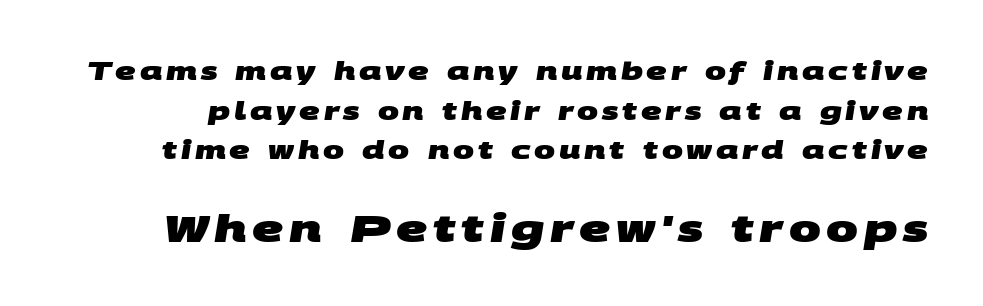
Grotesque or geometric, the face here clearly has no serifs. Each letter keeps its own natural width here, so spacing adapts to shape. You get the small type first, then a jump to larger type. Strong, thick strokes mark this as bold type. The line-height multiplier appears to be the usual default. Unmarked baselines from the first word to the last.
